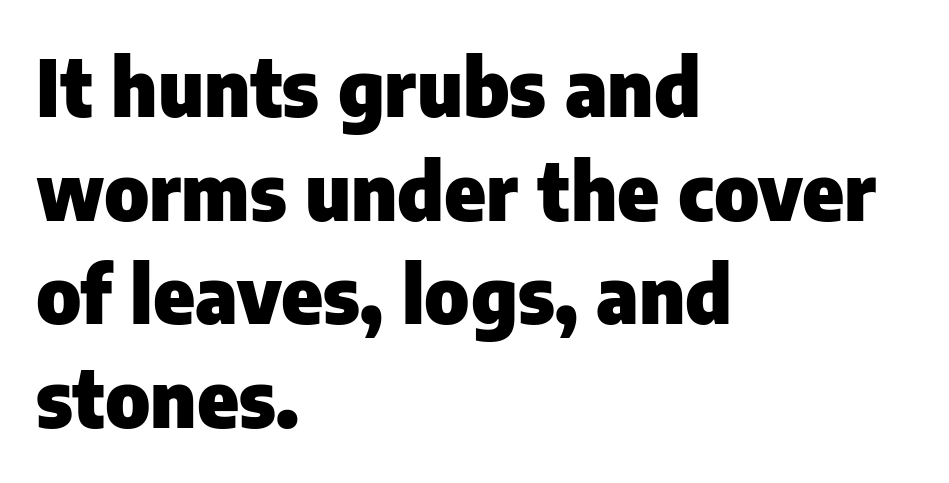
{"serif": "no", "italic": "no", "bold": "yes", "weight": "heavy", "width": "normal", "stroke_contrast": "low", "x_height": "medium", "monospaced": "no", "underline": "no", "align": "left", "line_spacing": "normal", "line_spacing_ratio": 1.33, "letter_spacing": "normal", "letter_spacing_em": 0.0, "glyph_px": 78}
